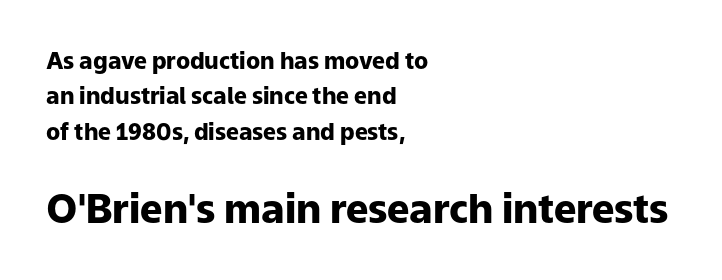
{"serif": "no", "italic": "no", "bold": "yes", "weight": "heavy", "width": "normal", "stroke_contrast": "low", "x_height": "medium", "monospaced": "no", "underline": "no", "align": "left", "line_spacing": "normal", "line_spacing_ratio": 1.54, "letter_spacing": "normal", "letter_spacing_em": 0.0, "larger_block": "second", "size_ratio": 1.74, "glyph_px": 40}
